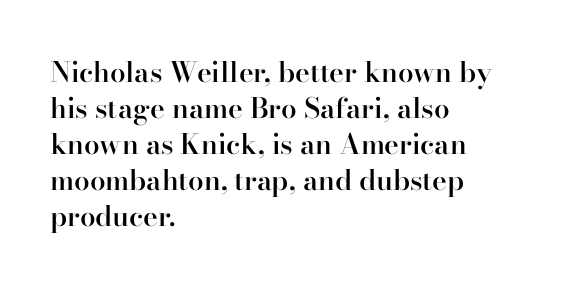
{"serif": "yes", "italic": "no", "bold": "semi", "weight": "semibold", "width": "normal", "stroke_contrast": "high", "x_height": "small", "monospaced": "no", "underline": "no", "align": "left", "line_spacing": "normal", "line_spacing_ratio": 1.29, "letter_spacing": "normal", "letter_spacing_em": 0.0, "glyph_px": 28}
